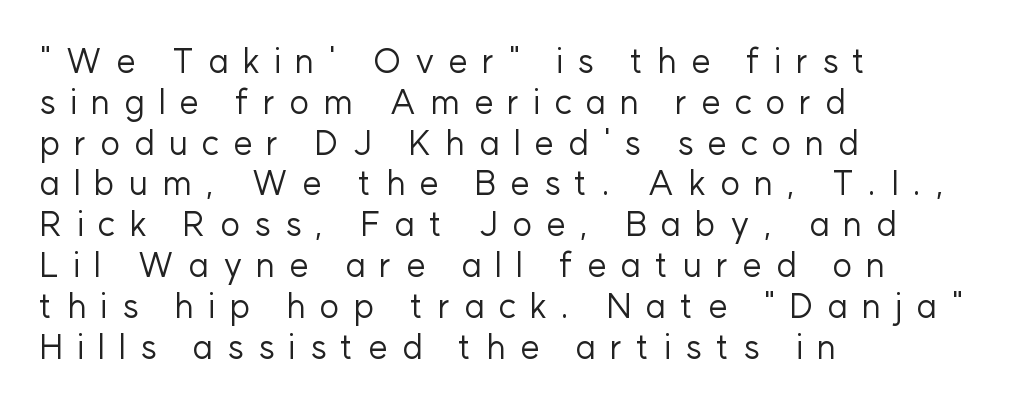
Q: Is the text bold? A: No.
Q: Is the text italic (slanted)? A: No, it is upright.
Q: Is the typeface a serif or a sans-serif typeface? A: Sans-serif.
Q: Is the text underlined? A: No.
Q: How is the paragraph aligned? A: Left-aligned.
Q: Is the spacing between letters normal or unusually wide? A: Unusually wide.
Q: Width (condensed, normal, or wide)? A: Normal.
Q: Stroke contrast? A: Low.
Q: x-height? A: Medium.
Q: Monospaced? A: No.
